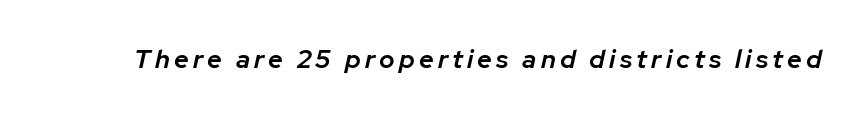
Q: Is the text bold? A: Semi-bold.
Q: Is the text italic (slanted)? A: Yes, it leans right by about 12 degrees.
Q: Is the text underlined? A: No.
